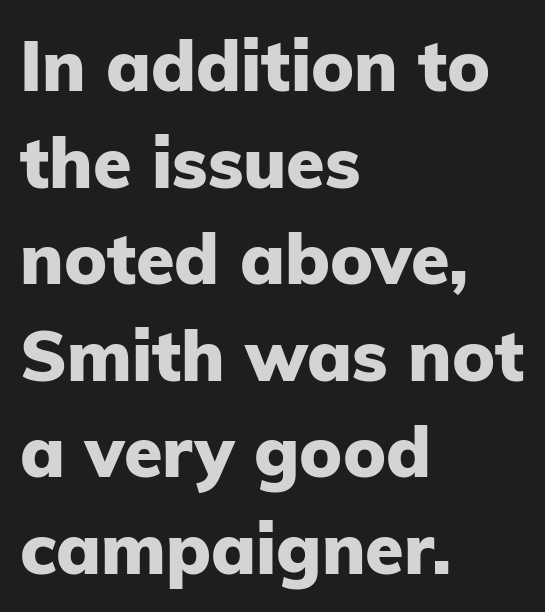
The image shows 70 px heavy sans-serif type, upright; set left-aligned, normal line spacing (1.38x), normal letter spacing, not underlined; low stroke contrast and a medium x-height.
